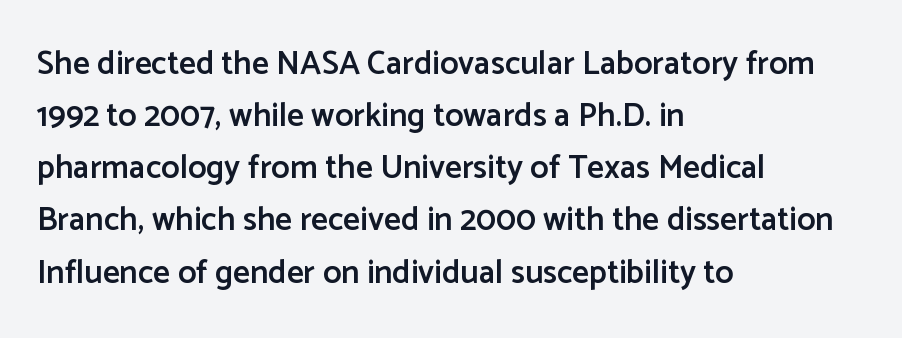
The image shows 33 px semibold sans-serif type, upright; set left-aligned, normal line spacing (1.58x), normal letter spacing, not underlined; low stroke contrast and a medium x-height.
